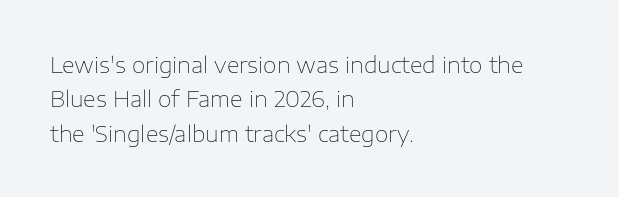
{"italic": "no", "bold": "no", "underline": "no", "align": "left", "line_spacing": "normal", "line_spacing_ratio": 1.56, "letter_spacing": "normal", "letter_spacing_em": 0.0, "glyph_px": 22}
